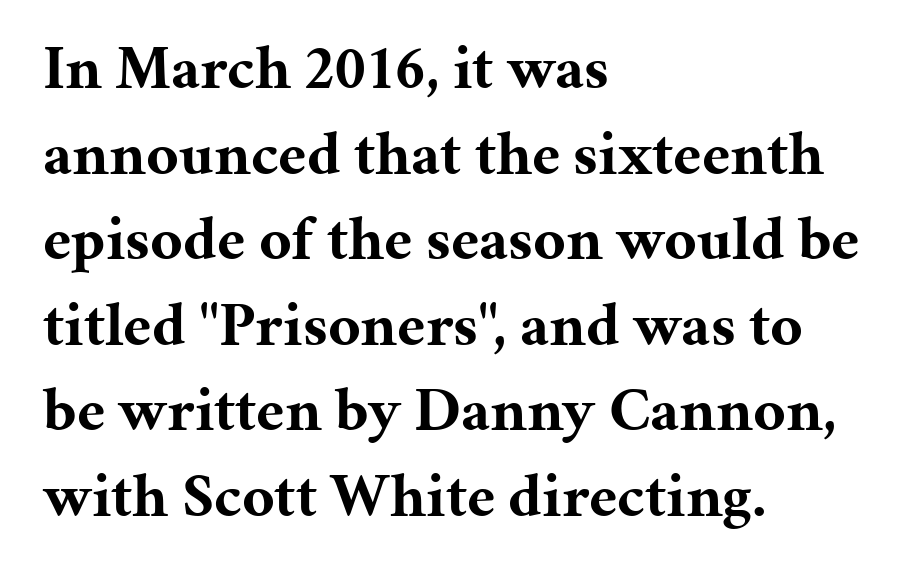
{"serif": "yes", "italic": "no", "bold": "yes", "weight": "bold", "width": "normal", "stroke_contrast": "medium", "x_height": "medium", "monospaced": "no", "underline": "no", "align": "left", "line_spacing": "normal", "line_spacing_ratio": 1.38, "letter_spacing": "normal", "letter_spacing_em": 0.0, "glyph_px": 62}
